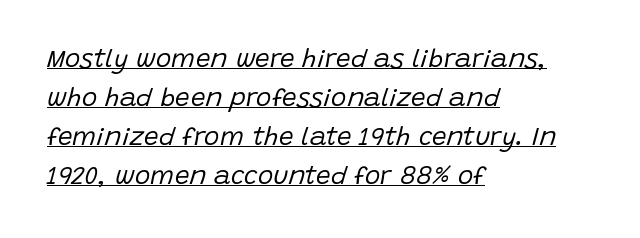
Q: Is the text bold? A: No.
Q: Is the text italic (slanted)? A: Yes, it leans right by about 15 degrees.
Q: Is the text underlined? A: Yes.
Q: How is the paragraph aligned? A: Left-aligned.
Q: Is the spacing between letters normal or unusually wide? A: Normal.
Q: Is the spacing between lines tight, normal or loose? A: Normal.
